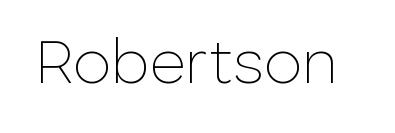
Letterform terminals end flat and unadorned throughout the passage. Descender tails drop into unmarked territory. The strokes carry an ordinary text weight at most. When letters stand straight like this, we call the style roman or upright. Standard letterfit; no display-style spreading of the glyphs.
